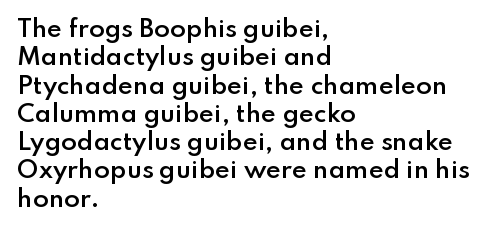
Q: Is the text bold? A: Semi-bold.
Q: Is the text italic (slanted)? A: No, it is upright.
Q: Is the text underlined? A: No.
Q: How is the paragraph aligned? A: Left-aligned.
Q: Is the spacing between letters normal or unusually wide? A: Normal.
